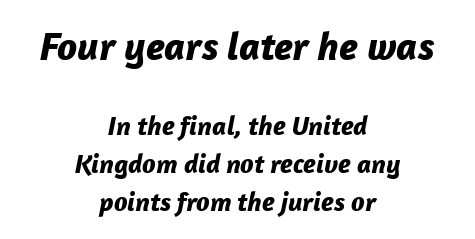
The image shows 40 px bold type, italic (leaning right); set centered, normal line spacing (1.4x), normal letter spacing, not underlined; the first (top) block is 1.48x larger; low stroke contrast and a medium x-height.
